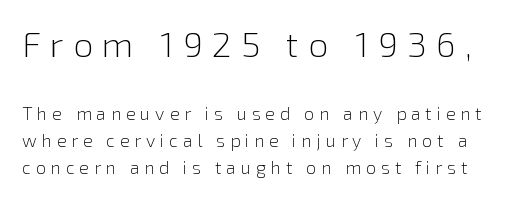
The image shows 35 px light sans-serif type, upright; set normal line spacing (1.5x), unusually wide letter spacing (+0.27 em), not underlined; the first (top) block is 1.94x larger; a medium x-height.
